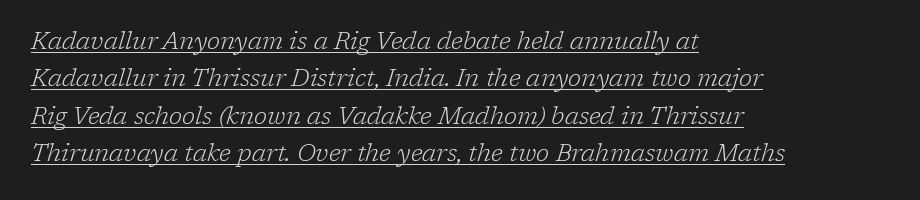
Q: Is the text bold? A: No.
Q: Is the text italic (slanted)? A: Yes, it leans right by about 17 degrees.
Q: Is the text underlined? A: Yes.
Q: How is the paragraph aligned? A: Left-aligned.
Q: Is the spacing between letters normal or unusually wide? A: Normal.
Q: Is the spacing between lines tight, normal or loose? A: Normal.
